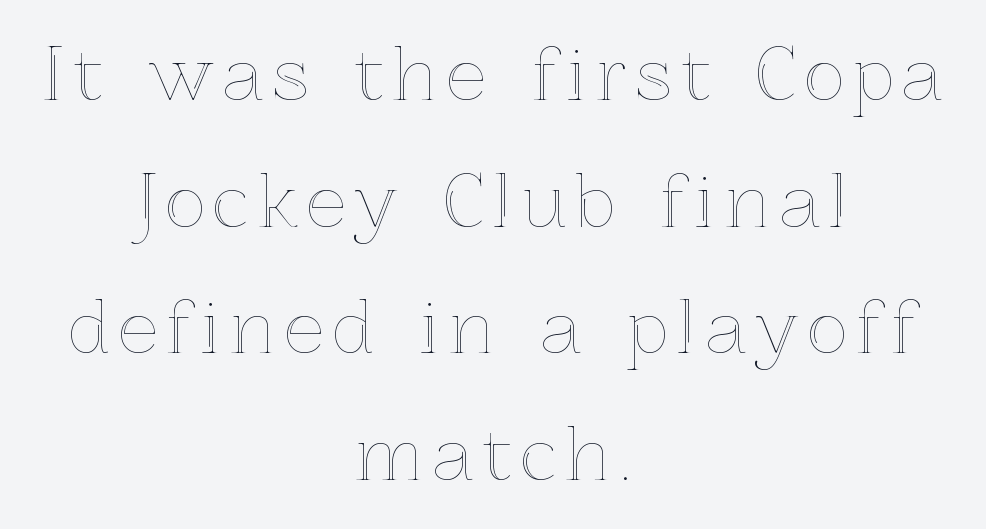
Q: Is the text italic (slanted)? A: No, it is upright.
Q: Is the text underlined? A: No.
Q: How is the paragraph aligned? A: Centered.
Q: Width (condensed, normal, or wide)? A: Normal.
Q: x-height? A: Medium.
Q: Monospaced? A: No.
